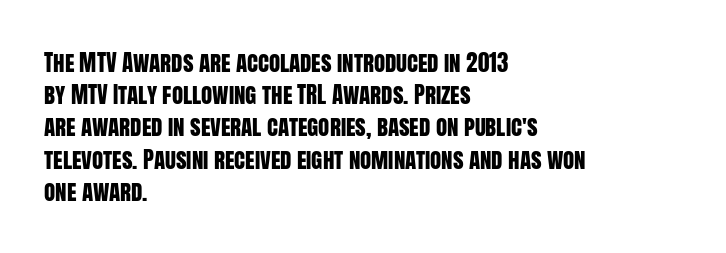
Q: Is the text italic (slanted)? A: No, it is upright.
Q: Is the text underlined? A: No.
Q: How is the paragraph aligned? A: Left-aligned.
Q: Is the spacing between letters normal or unusually wide? A: Normal.
Q: Is the spacing between lines tight, normal or loose? A: Normal.
